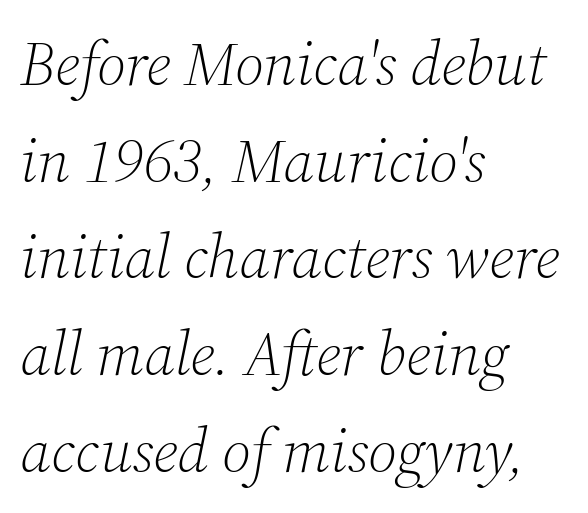
These lines keep a tight, regular rhythm from letter to letter. Regular leading. There's an unmistakable incline to the writing here. The typesetting does not lean heavy: it is not bold.
